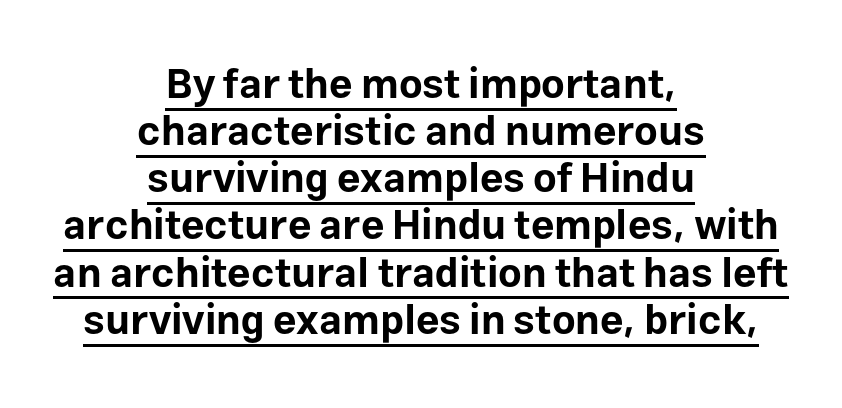
Interline gaps are noticeably narrow in this sample. Horizontally, the lines are justified to the midpoint only. Posture: straight, roman, zero tilt. The glyphs have the mass of a bold cut. Here the glyphs are tracked normally, forming tight word shapes.
